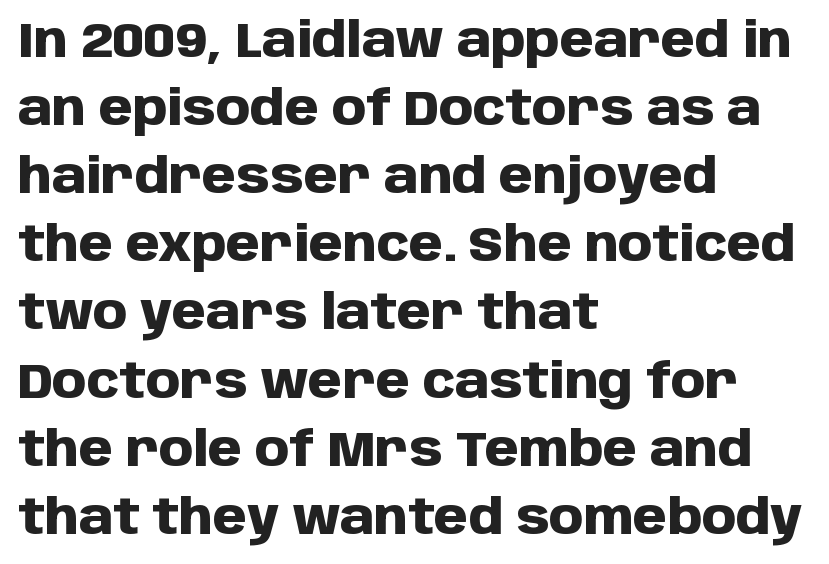
The image shows 49 px heavy sans-serif type, upright; set left-aligned, normal line spacing (1.39x), normal letter spacing, not underlined; low stroke contrast and a large x-height.
